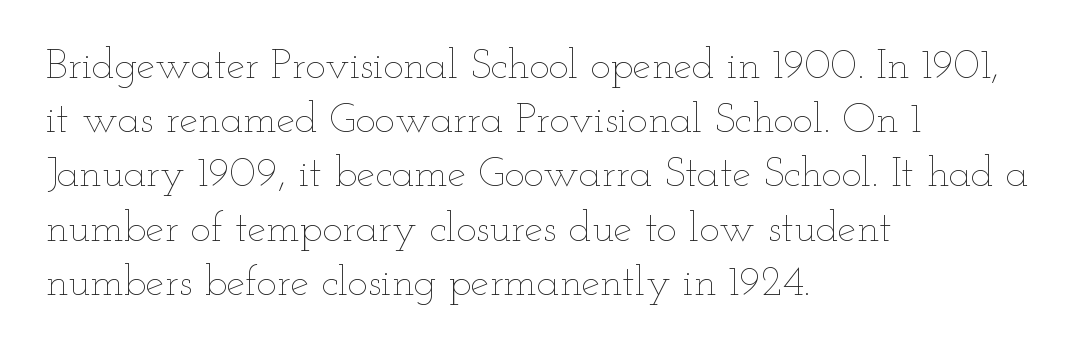
The image shows 42 px thin, wide type, upright; set left-aligned, normal line spacing (1.29x), normal letter spacing, not underlined; low stroke contrast and a small x-height.
